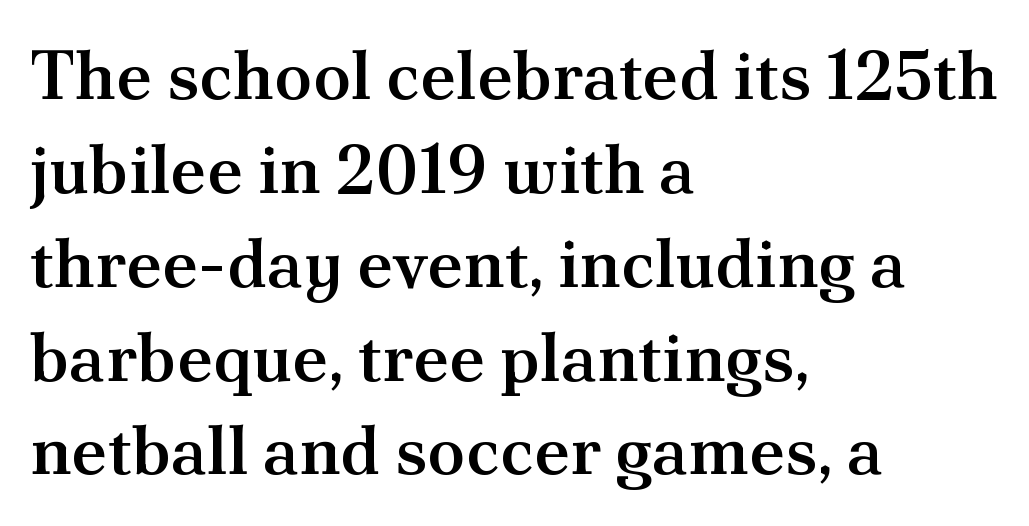
The image shows 69 px semibold serif type, upright; set left-aligned, normal line spacing (1.36x), normal letter spacing, not underlined; medium stroke contrast and a small x-height.
